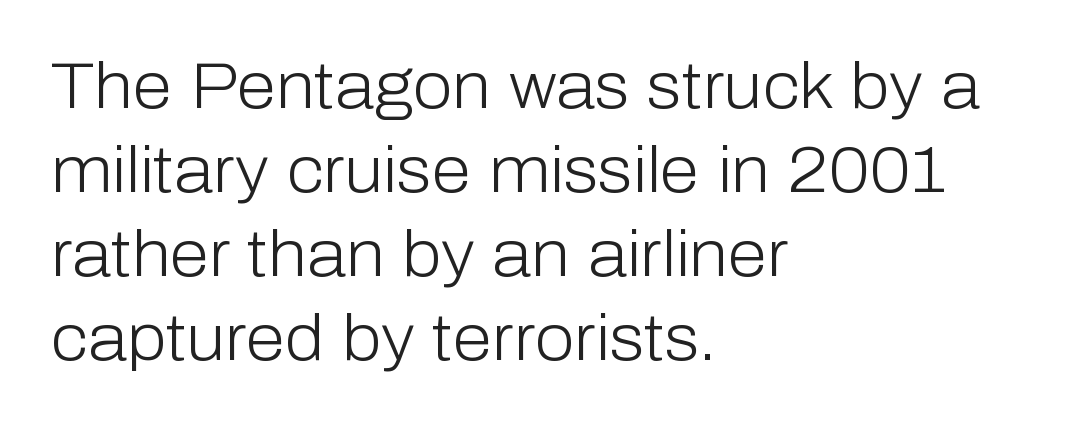
This reads as an unemphasized weight, regular at the heaviest. Beneath every word, the page is bare. Think of a printed novel: that variable character pitch is what you see here. Grotesque or geometric, the face here clearly has no serifs. In terms of letterspacing, this is plain default setting. These lines are set flush left with a ragged right edge.
